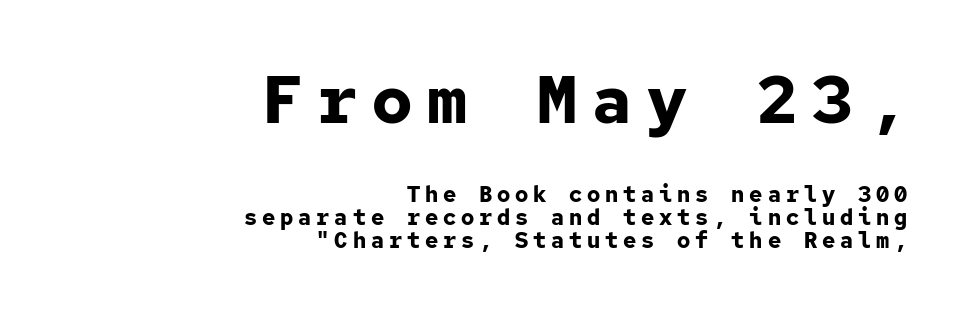
Serif or sans? Sans — the stroke terminals are bare. The letters are bold, with thick, heavy strokes. A typesetter would call this monospace, since all characters share one set width. Vertically, the passage feels compressed, each row crowding the next. A student would notice the top passage is typeset larger than what follows. The type is letterspaced generously, with wide tracking.
